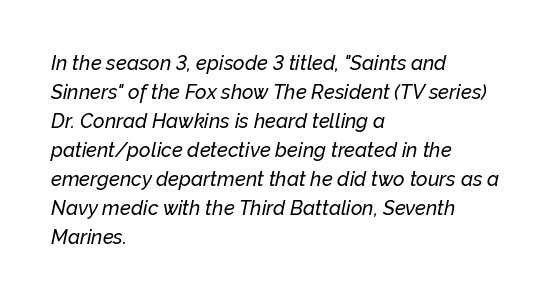
Q: Is the text italic (slanted)? A: Yes, it leans right by about 12 degrees.
Q: Is the text underlined? A: No.
Q: How is the paragraph aligned? A: Left-aligned.
Q: Is the spacing between letters normal or unusually wide? A: Normal.
Q: Is the spacing between lines tight, normal or loose? A: Normal.
